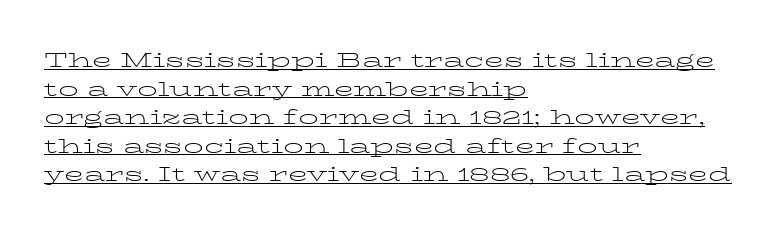
{"italic": "no", "bold": "no", "underline": "yes", "align": "left", "line_spacing": "normal", "line_spacing_ratio": 1.43, "letter_spacing": "normal", "letter_spacing_em": 0.0, "glyph_px": 20}
